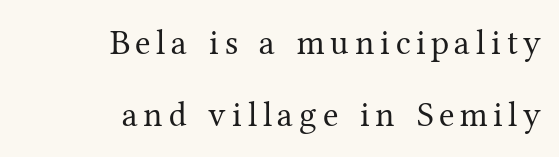
{"serif": "yes", "italic": "no", "bold": "no", "weight": "regular", "width": "normal", "stroke_contrast": "medium", "x_height": "medium", "monospaced": "no", "underline": "no", "align": "right", "line_spacing": "loose", "line_spacing_ratio": 2.05, "glyph_px": 35}
